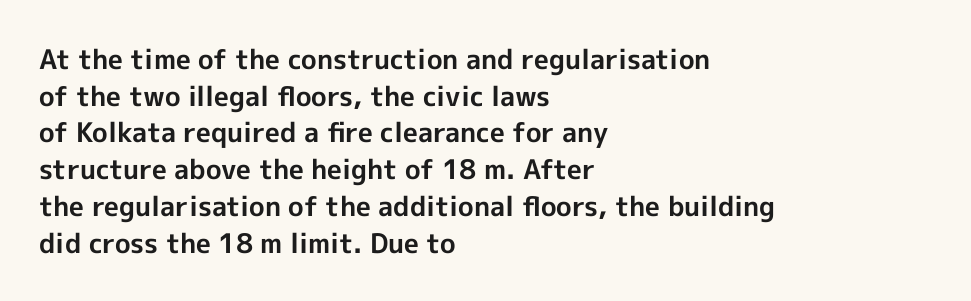
Casual observation: everything's shoved over to the left. Look at the tracking — it's just the regular setting, nothing added. The rendering uses a moderate line-height, typical for paragraphs. Decoration check: the copy has no underline. The face used here has the dense, thick strokes of a bold. The typography opts for an upright posture over an oblique one.
